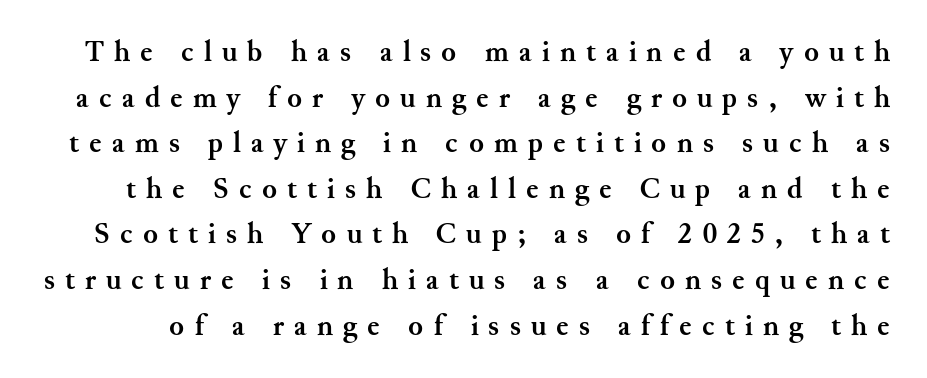
The image shows 30 px semibold serif type, upright; set normal line spacing (1.52x), unusually wide letter spacing (+0.34 em), not underlined; medium stroke contrast and a small x-height.
